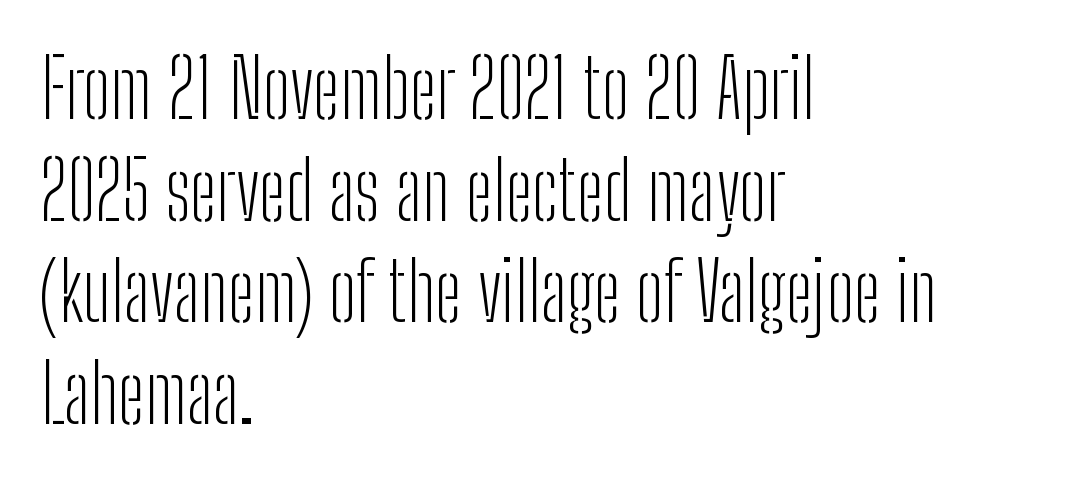
These lines are rendered in a variable-pitch font. Baseline-to-baseline distance is the conventional proportion of letter height. Upright lettering throughout. Unmarked baselines from the first word to the last. Teacher's note: observe the even left margin — that is flush-left alignment.
